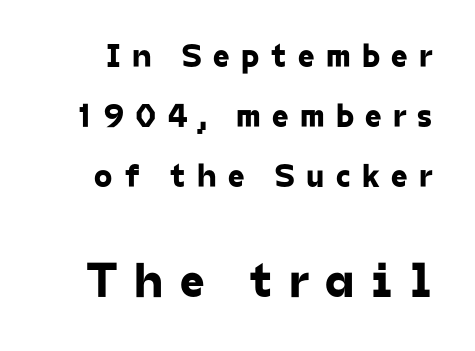
Q: Is the typeface a serif or a sans-serif typeface? A: Sans-serif.
Q: Is the text underlined? A: No.
Q: Is the spacing between letters normal or unusually wide? A: Unusually wide.
Q: Which block of text is set in a larger size, the first (top) or the second (bottom)? A: The second (bottom) one.
Q: Width (condensed, normal, or wide)? A: Normal.
Q: Stroke contrast? A: Low.
Q: x-height? A: Medium.
Q: Monospaced? A: No.
